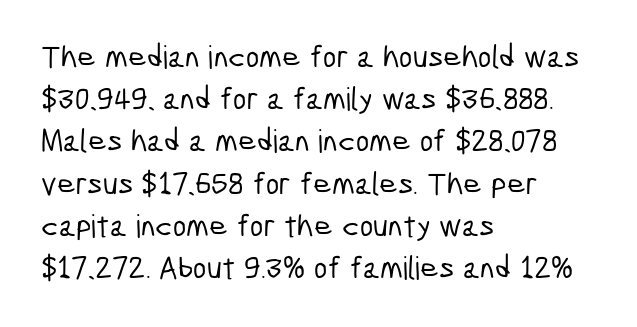
Q: Is the typeface a serif or a sans-serif typeface? A: Sans-serif.
Q: Is the text underlined? A: No.
Q: How is the paragraph aligned? A: Left-aligned.
Q: Is the spacing between letters normal or unusually wide? A: Normal.
Q: Is the spacing between lines tight, normal or loose? A: Normal.
Q: Width (condensed, normal, or wide)? A: Condensed.
Q: Stroke contrast? A: Low.
Q: x-height? A: Medium.
Q: Monospaced? A: No.
